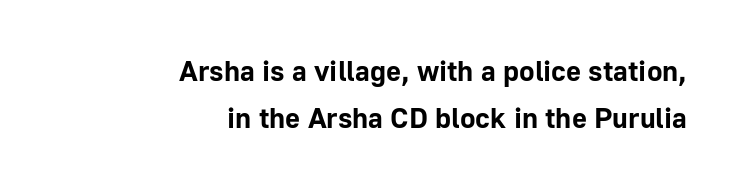
{"serif": "no", "italic": "no", "bold": "yes", "weight": "bold", "width": "normal", "stroke_contrast": "low", "x_height": "medium", "monospaced": "no", "underline": "no", "align": "right", "line_spacing": "normal", "line_spacing_ratio": 1.62, "letter_spacing": "normal", "letter_spacing_em": 0.0, "glyph_px": 29}
